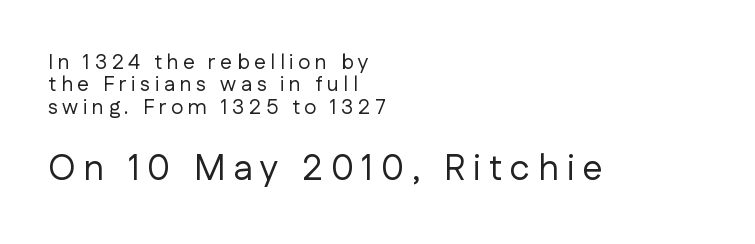
The gap between lines stays unmarked. The passage shown is typed in a proportional face where columns would drift. Between these two stacked blocks, the lower one wins on size. Words appear elongated and porous because spacing is wide. No feet cap the strokes, marking this as sans-serif type. Notice how descenders almost collide with the ascenders below — that's tight leading.
